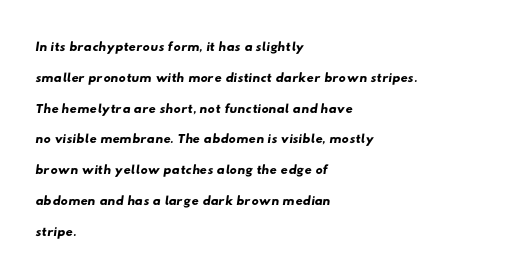
{"underline": "no", "align": "left", "line_spacing": "normal", "line_spacing_ratio": 1.54, "letter_spacing": "normal", "letter_spacing_em": 0.0, "glyph_px": 20}
